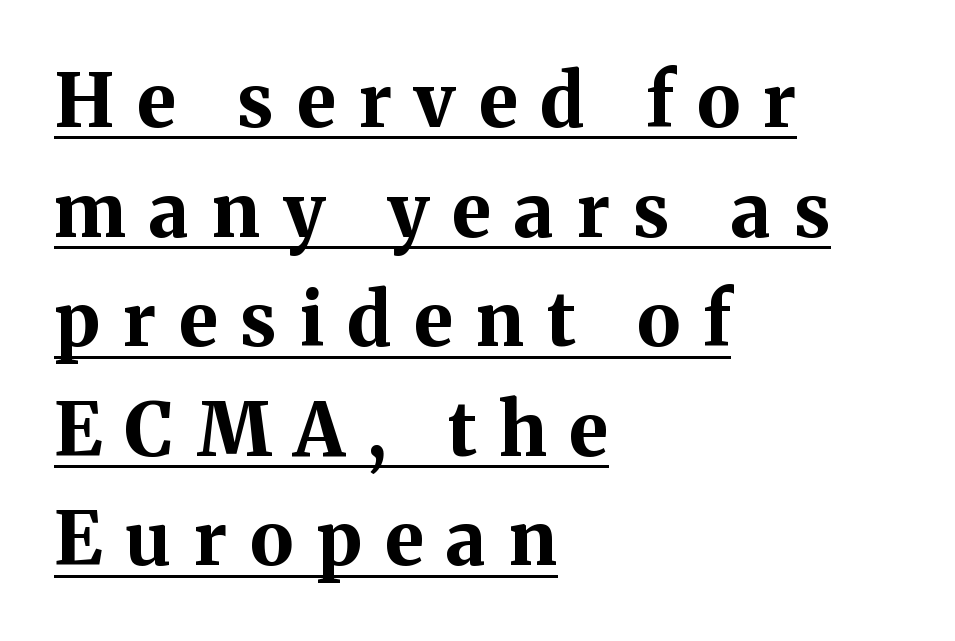
Q: Is the text bold? A: Yes.
Q: Is the text italic (slanted)? A: No, it is upright.
Q: Is the typeface a serif or a sans-serif typeface? A: Serif.
Q: Is the text underlined? A: Yes.
Q: How is the paragraph aligned? A: Left-aligned.
Q: Is the spacing between letters normal or unusually wide? A: Unusually wide.
Q: Is the spacing between lines tight, normal or loose? A: Normal.
Q: Width (condensed, normal, or wide)? A: Normal.
Q: Stroke contrast? A: Medium.
Q: x-height? A: Medium.
Q: Monospaced? A: No.
